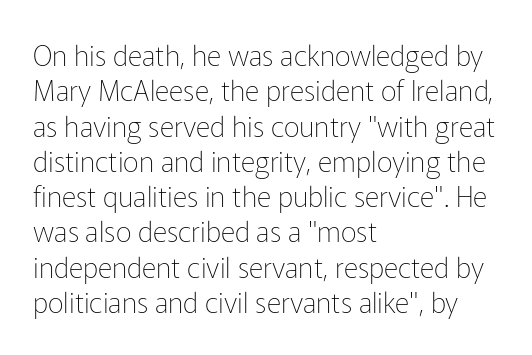
The rendering uses natural spacing where letterforms have individual widths. This sample uses an upright cut, with every glyph sitting square on the baseline. The glyphs in this specimen are sans serif. Check under the words: just untouched page. No extra tracking has been applied to these lines. Horizontally, the lines are justified to the leading edge only.
